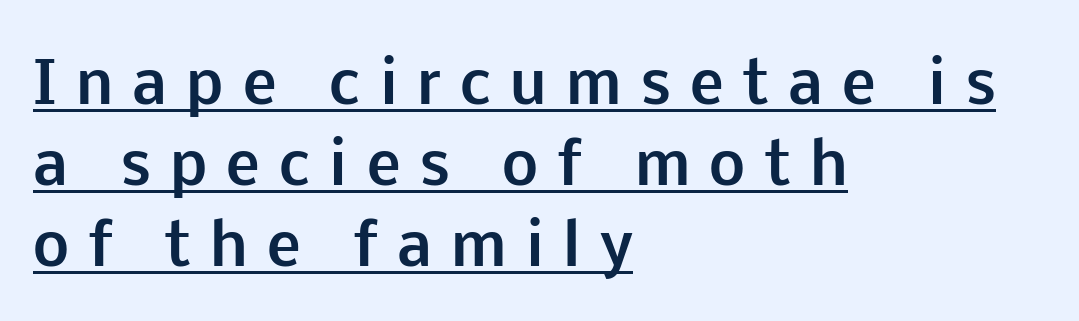
The image shows 57 px bold sans-serif type, upright; set left-aligned, normal line spacing (1.42x), unusually wide letter spacing (+0.34 em), underlined; low stroke contrast and a medium x-height.
